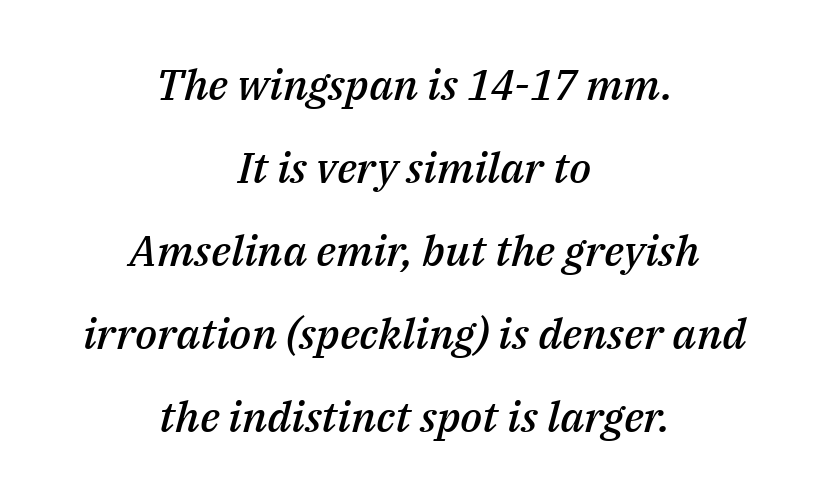
Q: Is the text bold? A: Semi-bold.
Q: Is the text italic (slanted)? A: Yes, it leans right by about 14 degrees.
Q: Is the text underlined? A: No.
Q: How is the paragraph aligned? A: Centered.
Q: Is the spacing between letters normal or unusually wide? A: Normal.
Q: Is the spacing between lines tight, normal or loose? A: Loose.
Q: Width (condensed, normal, or wide)? A: Normal.
Q: Stroke contrast? A: Medium.
Q: x-height? A: Medium.
Q: Monospaced? A: No.
